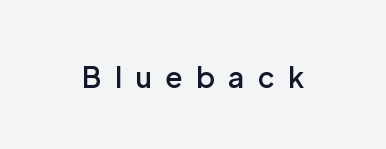
The image shows 28 px semibold sans-serif type, upright; set unusually wide letter spacing (+0.48 em), not underlined; low stroke contrast and a medium x-height.
